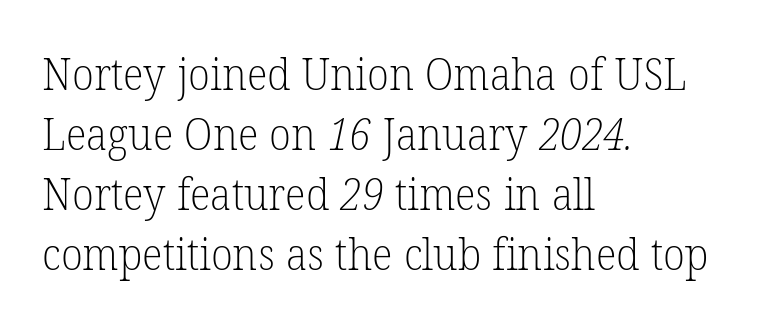
The image shows 44 px light serif type; set left-aligned, normal line spacing (1.36x), normal letter spacing, not underlined; low stroke contrast and a medium x-height.
